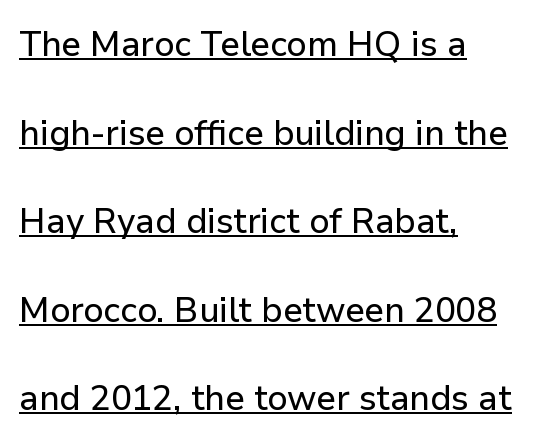
Q: Is the text italic (slanted)? A: No, it is upright.
Q: Is the typeface a serif or a sans-serif typeface? A: Sans-serif.
Q: Is the text underlined? A: Yes.
Q: How is the paragraph aligned? A: Left-aligned.
Q: Is the spacing between letters normal or unusually wide? A: Normal.
Q: Is the spacing between lines tight, normal or loose? A: Loose.
Q: Width (condensed, normal, or wide)? A: Normal.
Q: Stroke contrast? A: Low.
Q: x-height? A: Medium.
Q: Monospaced? A: No.
